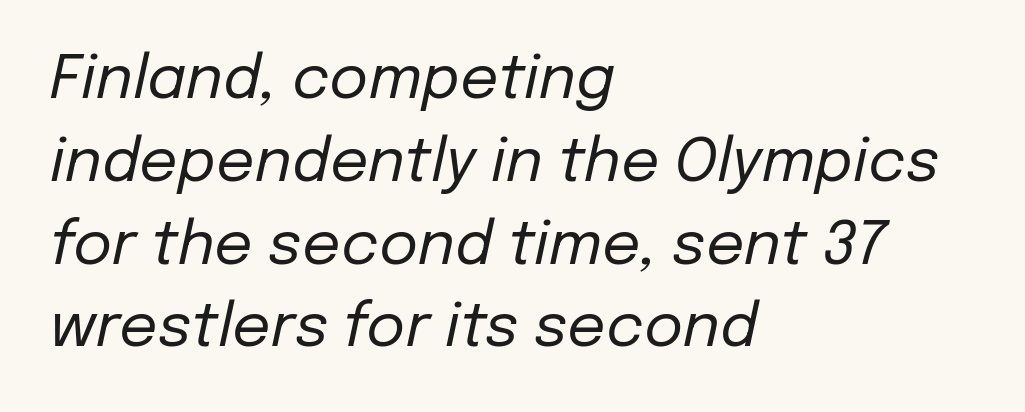
The image shows 60 px regular-weight type, italic (leaning right); set left-aligned, normal line spacing (1.38x), normal letter spacing, not underlined; low stroke contrast and a medium x-height.
